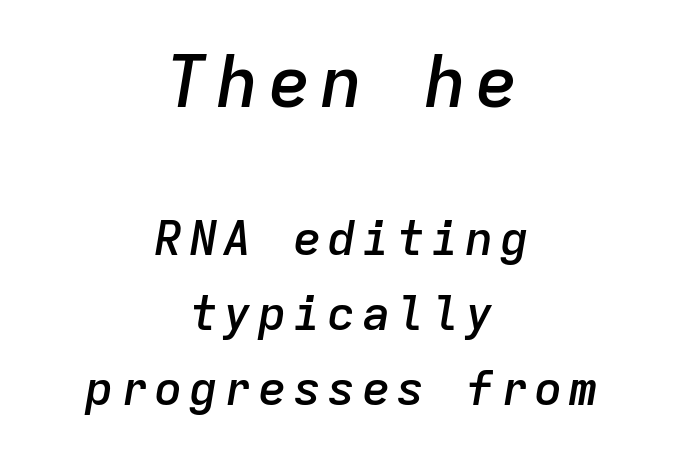
{"italic": "yes", "lean": "right", "slant_degrees": 9, "bold": "semi", "weight": "semibold", "width": "normal", "stroke_contrast": "low", "x_height": "medium", "monospaced": "yes", "underline": "no", "align": "center", "line_spacing": "normal", "line_spacing_ratio": 1.57, "larger_block": "first", "size_ratio": 1.5, "glyph_px": 72}
